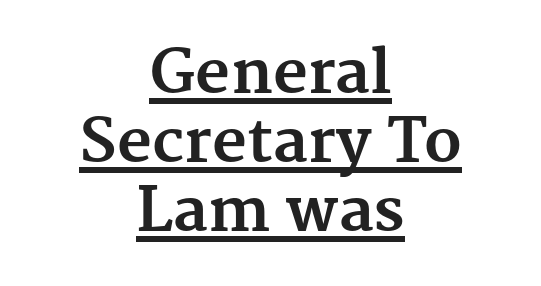
Q: Is the text bold? A: Yes.
Q: Is the text italic (slanted)? A: No, it is upright.
Q: Is the typeface a serif or a sans-serif typeface? A: Serif.
Q: Is the text underlined? A: Yes.
Q: How is the paragraph aligned? A: Centered.
Q: Is the spacing between letters normal or unusually wide? A: Normal.
Q: Is the spacing between lines tight, normal or loose? A: Tight.
Q: Width (condensed, normal, or wide)? A: Normal.
Q: Stroke contrast? A: Medium.
Q: x-height? A: Medium.
Q: Monospaced? A: No.
